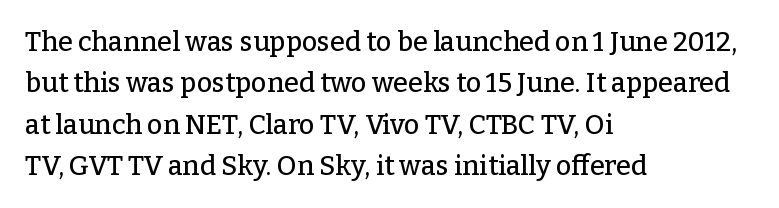
Q: Is the text italic (slanted)? A: No, it is upright.
Q: Is the text underlined? A: No.
Q: How is the paragraph aligned? A: Left-aligned.
Q: Is the spacing between letters normal or unusually wide? A: Normal.
Q: Is the spacing between lines tight, normal or loose? A: Normal.
